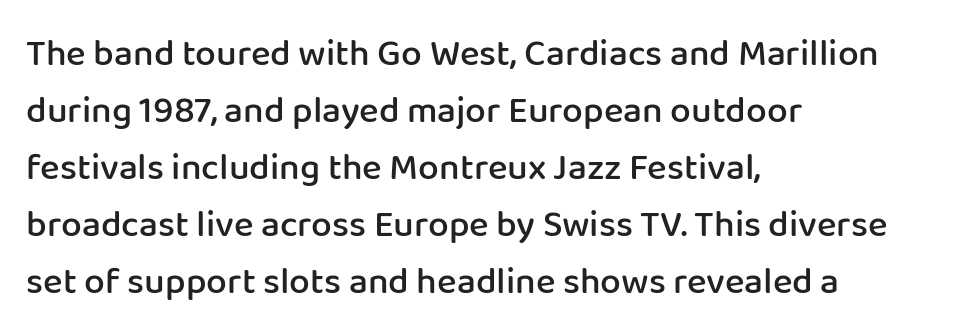
Is there any slant? The stems are plumb. If you drew a ruler down the left edge, every line would touch it. I'd call this a sans setting — the letters go barefoot. The glyphs are unaccompanied by any horizontal stroke below them. Notice how descenders clear the ascenders below comfortably — that's standard leading. The font is running at a semibold setting, under full bold.
